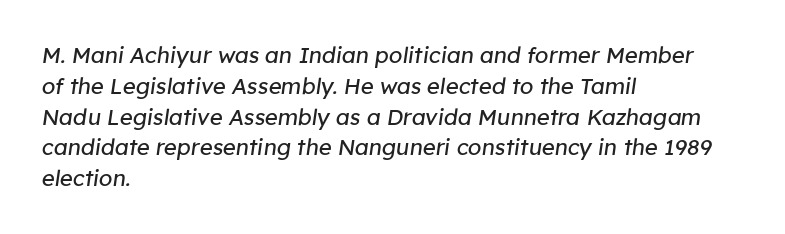
Q: Is the text bold? A: No.
Q: Is the text italic (slanted)? A: Yes, it leans right by about 8 degrees.
Q: Is the text underlined? A: No.
Q: How is the paragraph aligned? A: Left-aligned.
Q: Is the spacing between letters normal or unusually wide? A: Normal.
Q: Is the spacing between lines tight, normal or loose? A: Normal.
